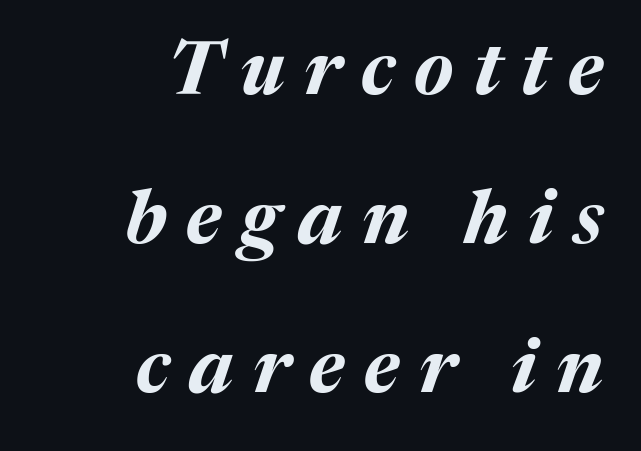
Q: Is the text bold? A: Yes.
Q: Is the text italic (slanted)? A: Yes, it leans right by about 17 degrees.
Q: Is the text underlined? A: No.
Q: How is the paragraph aligned? A: Right-aligned.
Q: Is the spacing between letters normal or unusually wide? A: Unusually wide.
Q: Is the spacing between lines tight, normal or loose? A: Loose.
Q: Width (condensed, normal, or wide)? A: Normal.
Q: Stroke contrast? A: Medium.
Q: x-height? A: Medium.
Q: Monospaced? A: No.
